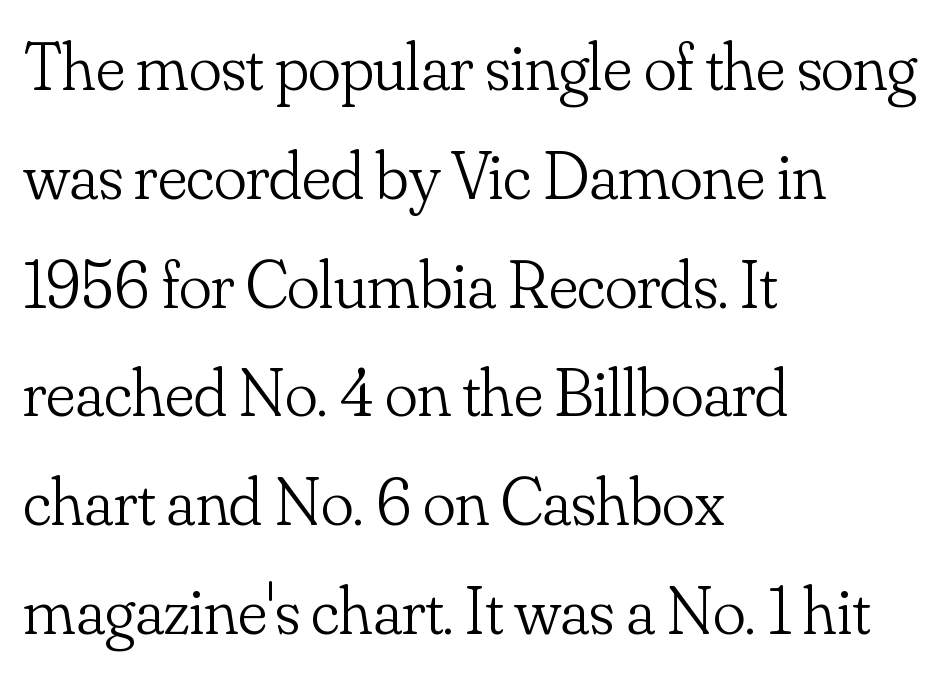
Summary of weight: not heavy and not bold. To sum up the face: it has serifs. Underlining? Definitely not there. One glance says typical: line gaps are just what's usual. The face used here is proportionally spaced, like ordinary book or web type. Each line starts at the same left margin while the right side varies.
